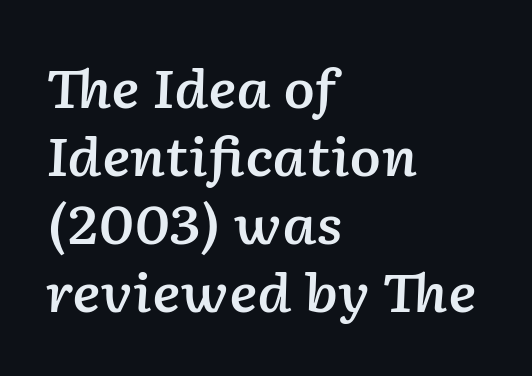
A bare baseline throughout the passage. Left-aligned paragraph, ragged on the right. These lines are rendered in a variable-pitch font. The sample has been set in demibold, a notch under bold. The tracking reads as untouched default to a designer's eye.
